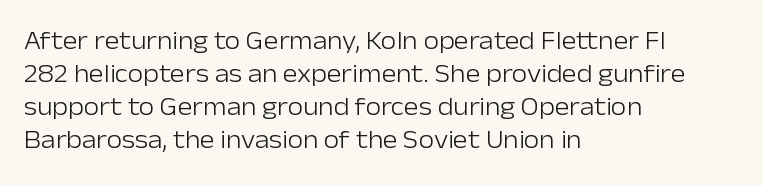
{"italic": "no", "bold": "no", "underline": "no", "align": "left", "line_spacing": "normal", "line_spacing_ratio": 1.32, "letter_spacing": "normal", "letter_spacing_em": 0.0, "glyph_px": 25}
